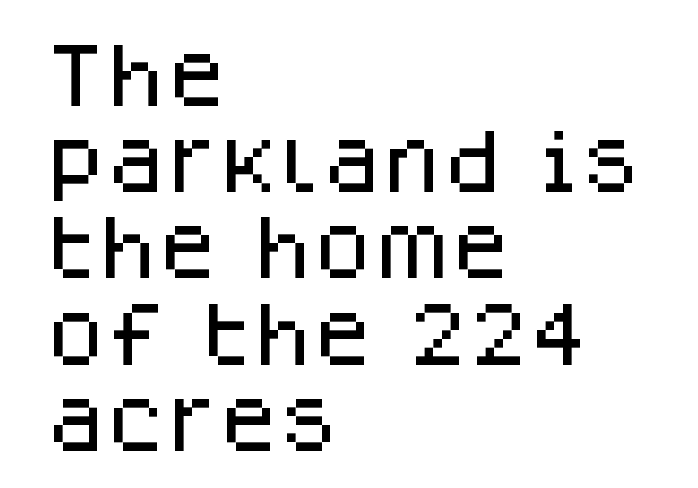
{"serif": "no", "italic": "no", "width": "normal", "stroke_contrast": "low", "x_height": "large", "monospaced": "no", "underline": "no", "align": "left", "line_spacing": "normal", "line_spacing_ratio": 1.25, "letter_spacing": "normal", "letter_spacing_em": 0.0, "glyph_px": 69}
